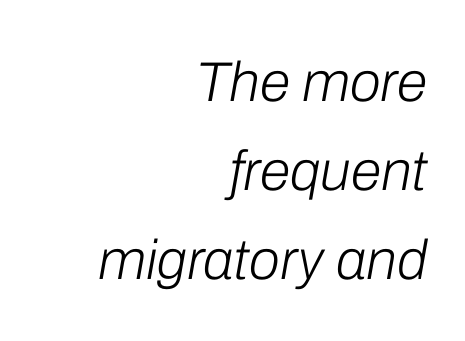
Q: Is the text bold? A: No.
Q: Is the text italic (slanted)? A: Yes, it leans right by about 10 degrees.
Q: Is the text underlined? A: No.
Q: How is the paragraph aligned? A: Right-aligned.
Q: Is the spacing between letters normal or unusually wide? A: Normal.
Q: Is the spacing between lines tight, normal or loose? A: Normal.
Q: Width (condensed, normal, or wide)? A: Normal.
Q: Stroke contrast? A: Low.
Q: x-height? A: Medium.
Q: Monospaced? A: No.
